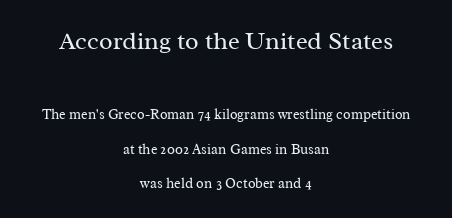
Tracking here is standard; glyphs follow each other at the usual distance. Nobody drew a line under any word here. Horizontal alignment here is central, giving a formal, balanced look. Vertical strokes here are truly vertical.
